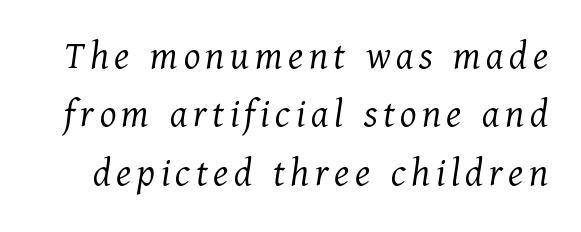
The image shows 42 px light serif type, italic (leaning right); set normal line spacing (1.39x), not underlined; medium stroke contrast and a medium x-height.
